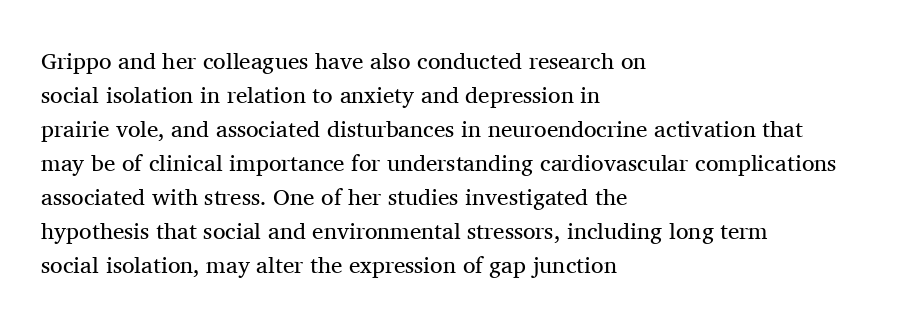
Q: Is the text bold? A: No.
Q: Is the text italic (slanted)? A: No, it is upright.
Q: Is the text underlined? A: No.
Q: How is the paragraph aligned? A: Left-aligned.
Q: Is the spacing between letters normal or unusually wide? A: Normal.
Q: Is the spacing between lines tight, normal or loose? A: Normal.
